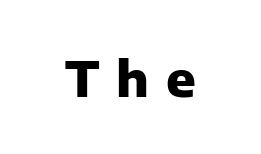
Q: Is the text bold? A: Yes.
Q: Is the text italic (slanted)? A: No, it is upright.
Q: Is the typeface a serif or a sans-serif typeface? A: Sans-serif.
Q: Is the text underlined? A: No.
Q: Is the spacing between letters normal or unusually wide? A: Unusually wide.
Q: Width (condensed, normal, or wide)? A: Normal.
Q: Stroke contrast? A: Low.
Q: x-height? A: Medium.
Q: Monospaced? A: No.
